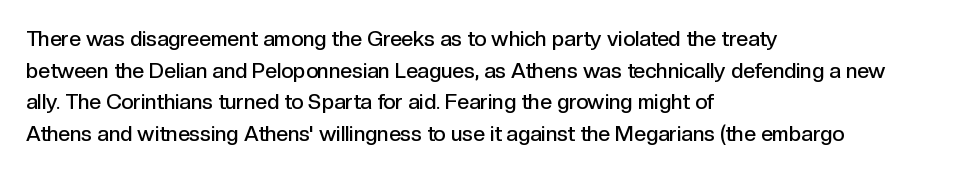
The image shows 21 px text type, upright; set left-aligned, normal line spacing (1.51x), normal letter spacing, not underlined.
